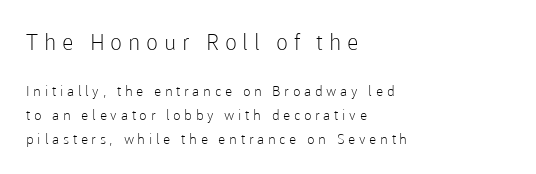
Q: Is the text bold? A: No.
Q: Is the text italic (slanted)? A: No, it is upright.
Q: Is the text underlined? A: No.
Q: How is the paragraph aligned? A: Left-aligned.
Q: Is the spacing between letters normal or unusually wide? A: Unusually wide.
Q: Is the spacing between lines tight, normal or loose? A: Normal.
Q: Which block of text is set in a larger size, the first (top) or the second (bottom)? A: The first (top) one.
